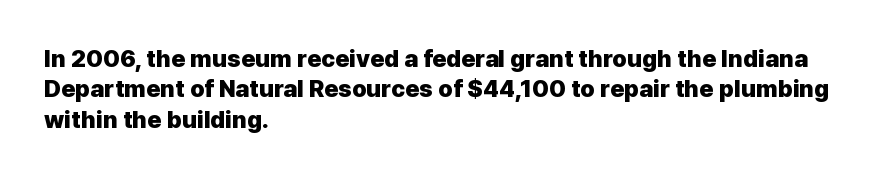
The glyphs are unaccompanied by any horizontal stroke below them. The leading is moderate, giving the passage an even texture. Left-aligned paragraph, ragged on the right. A full-strength bold gives these letters their thick strokes. This sample uses an upright cut, with every glyph sitting square on the baseline.
